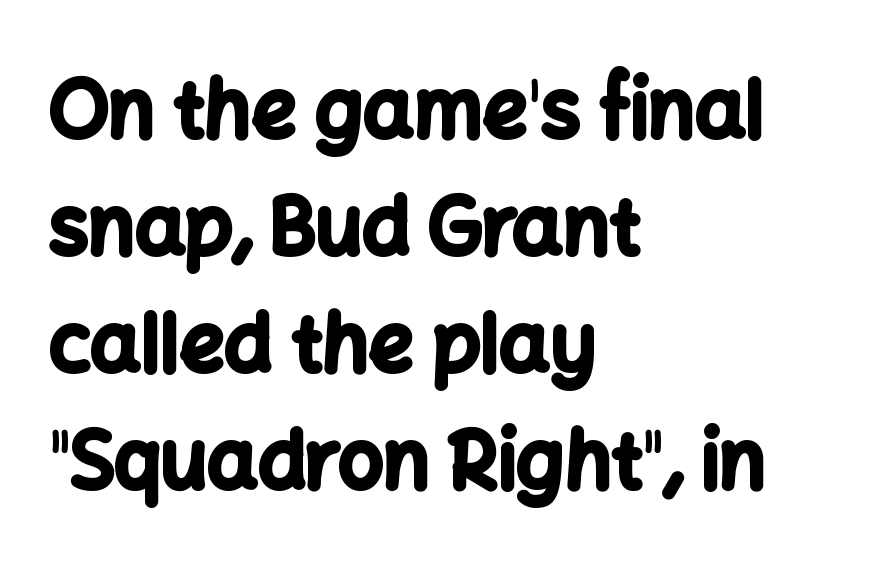
{"serif": "no", "italic": "no", "bold": "yes", "weight": "bold", "width": "normal", "stroke_contrast": "low", "x_height": "medium", "monospaced": "no", "underline": "no", "align": "left", "line_spacing": "normal", "line_spacing_ratio": 1.48, "letter_spacing": "normal", "letter_spacing_em": 0.0, "glyph_px": 79}
